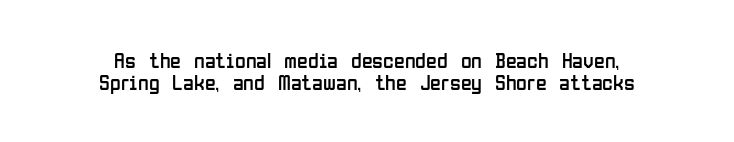
{"italic": "no", "bold": "no", "underline": "no", "align": "center", "line_spacing": "tight", "line_spacing_ratio": 1.01, "letter_spacing": "normal", "letter_spacing_em": 0.0, "glyph_px": 22}
